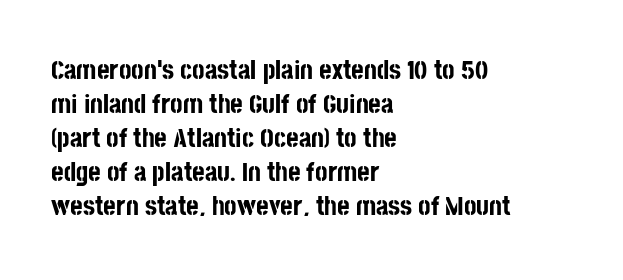
{"italic": "no", "bold": "yes", "underline": "no", "align": "left", "line_spacing": "normal", "line_spacing_ratio": 1.26, "letter_spacing": "normal", "letter_spacing_em": 0.0, "glyph_px": 27}
